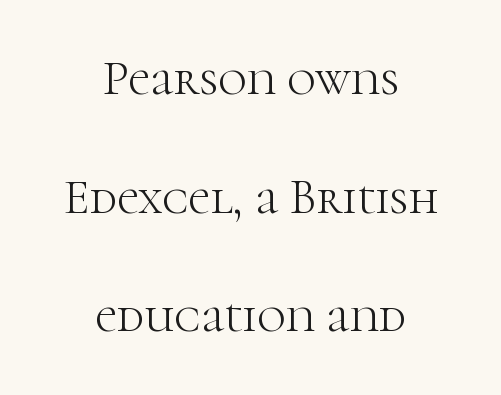
{"serif": "yes", "italic": "no", "bold": "no", "weight": "light", "width": "normal", "stroke_contrast": "high", "x_height": "medium", "monospaced": "no", "underline": "no", "align": "center", "line_spacing": "loose", "line_spacing_ratio": 2.42, "letter_spacing": "normal", "letter_spacing_em": 0.0, "glyph_px": 49}
